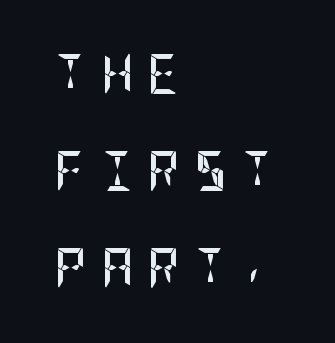
{"serif": "no", "italic": "no", "bold": "yes", "weight": "semibold", "width": "condensed", "stroke_contrast": "low", "x_height": "large", "underline": "no", "align": "left", "line_spacing": "loose", "line_spacing_ratio": 2.43, "letter_spacing": "wide", "letter_spacing_em": 0.35, "glyph_px": 40}
